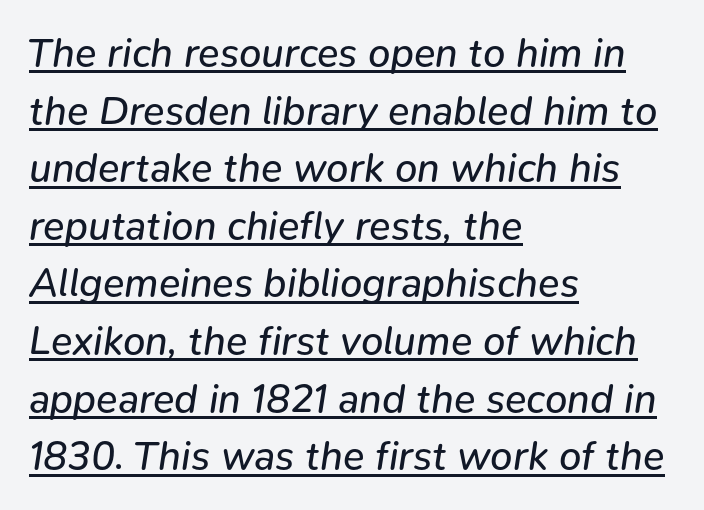
Q: Is the text bold? A: No.
Q: Is the text italic (slanted)? A: Yes, it leans right by about 9 degrees.
Q: Is the text underlined? A: Yes.
Q: How is the paragraph aligned? A: Left-aligned.
Q: Is the spacing between letters normal or unusually wide? A: Normal.
Q: Is the spacing between lines tight, normal or loose? A: Normal.
Q: Width (condensed, normal, or wide)? A: Normal.
Q: Stroke contrast? A: Low.
Q: x-height? A: Medium.
Q: Monospaced? A: No.
